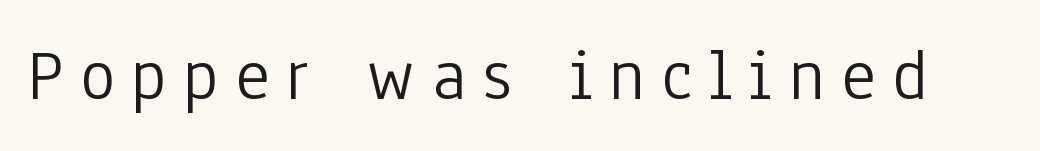
The image shows 74 px light, condensed sans-serif type, upright; set unusually wide letter spacing (+0.22 em), not underlined; low stroke contrast and a medium x-height.
